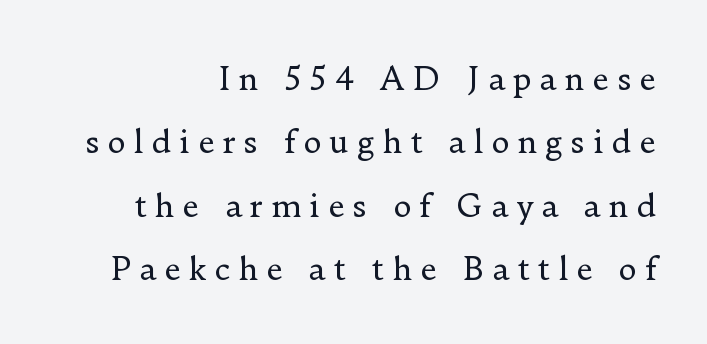
{"serif": "yes", "italic": "no", "bold": "no", "weight": "regular", "width": "normal", "stroke_contrast": "low", "x_height": "small", "monospaced": "no", "underline": "no", "align": "right", "line_spacing": "loose", "line_spacing_ratio": 1.98, "letter_spacing": "wide", "letter_spacing_em": 0.24, "glyph_px": 32}
